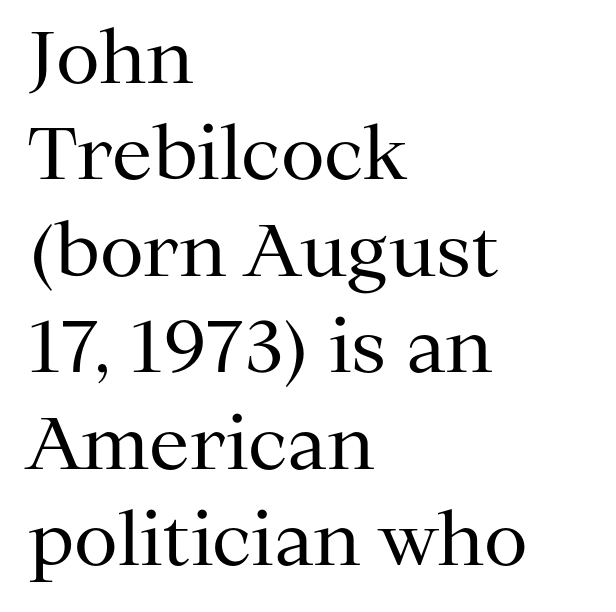
The image shows 72 px regular-weight serif type, upright; set left-aligned, normal line spacing (1.34x), normal letter spacing, not underlined; medium stroke contrast and a medium x-height.
